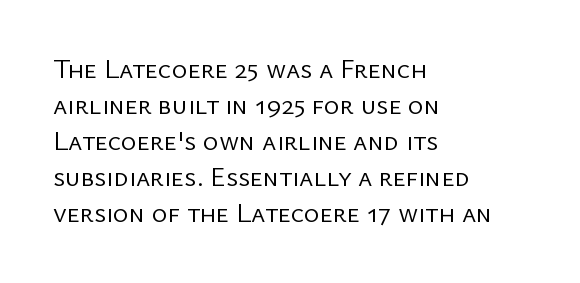
A clean baseline with only descenders dipping below it. The letters stand upright; this is a roman face. The letterforms sit shoulder to shoulder at normal distance. The compositor pushed each line to the left boundary.
